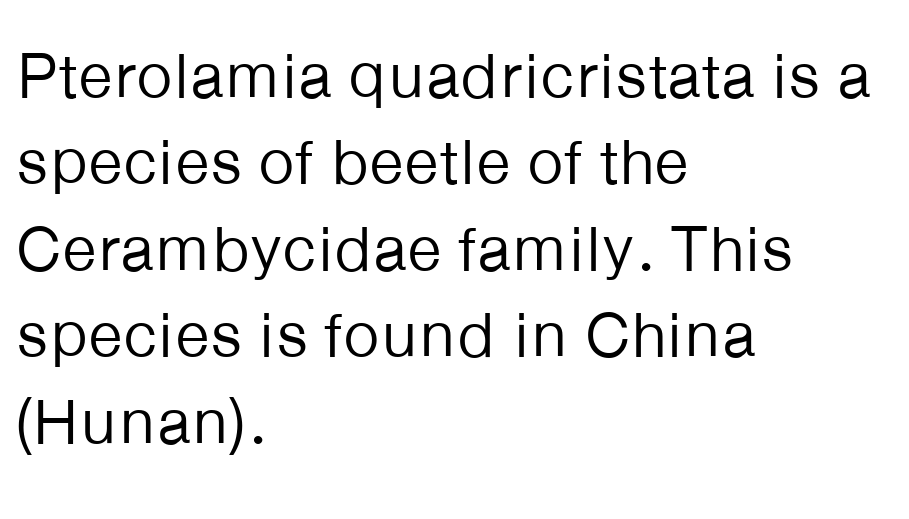
{"serif": "no", "italic": "no", "bold": "no", "weight": "regular", "width": "normal", "stroke_contrast": "low", "x_height": "medium", "monospaced": "no", "underline": "no", "align": "left", "line_spacing": "normal", "line_spacing_ratio": 1.35, "letter_spacing": "normal", "letter_spacing_em": 0.0, "glyph_px": 64}
